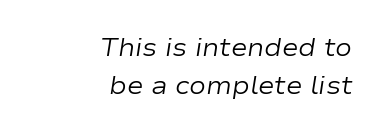
Q: Is the text bold? A: No.
Q: Is the text italic (slanted)? A: Yes, it leans right by about 9 degrees.
Q: Is the text underlined? A: No.
Q: How is the paragraph aligned? A: Right-aligned.
Q: Is the spacing between letters normal or unusually wide? A: Normal.
Q: Is the spacing between lines tight, normal or loose? A: Normal.
